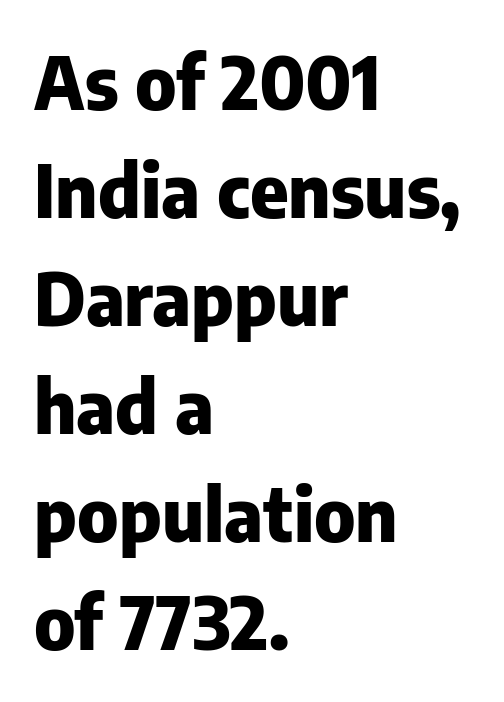
The image shows 73 px heavy sans-serif type, upright; set left-aligned, normal line spacing (1.48x), normal letter spacing, not underlined; low stroke contrast and a medium x-height.
